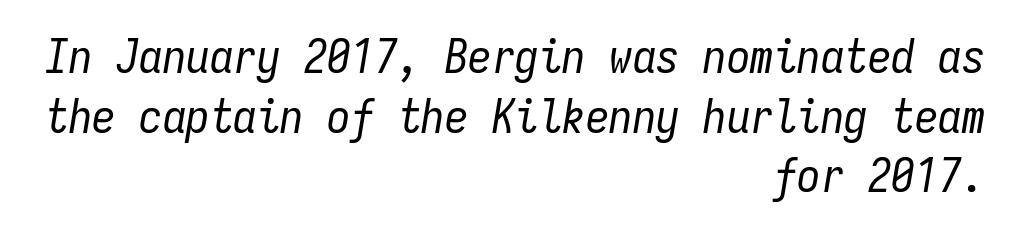
The gaps between neighbouring characters are ordinary and unremarkable. Caption: multi-line text, flush right, ragged left. A typesetter would call this monospace, since all characters share one set width. Leading matches the norm, producing a regular column.
